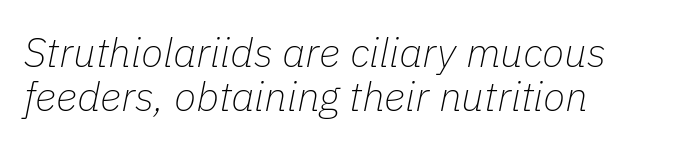
{"italic": "yes", "lean": "right", "slant_degrees": 11, "bold": "no", "weight": "thin", "width": "normal", "stroke_contrast": "low", "x_height": "medium", "monospaced": "no", "underline": "no", "align": "left", "line_spacing": "tight", "line_spacing_ratio": 1.08, "letter_spacing": "normal", "letter_spacing_em": 0.0, "glyph_px": 41}
